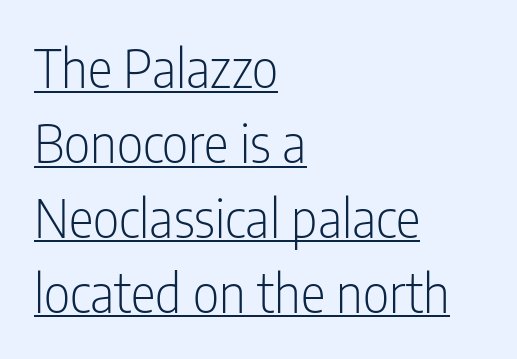
Think standard paragraph weight, or any step lighter than that. Regarding leading, the lines here are spaced in the standard way. Proportional: the letters do not fall into vertical columns. Short and long lines alike share a common starting point at left. The characters display no serif detailing; their extremities are plain.
